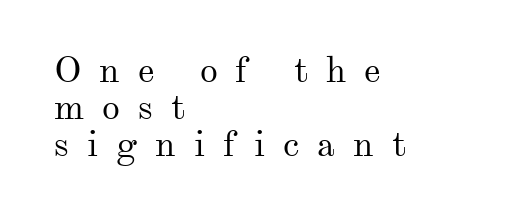
The image shows 36 px regular-weight serif type, upright; set left-aligned, tight line spacing (1.03x), unusually wide letter spacing (+0.5 em), not underlined; medium stroke contrast and a small x-height.
